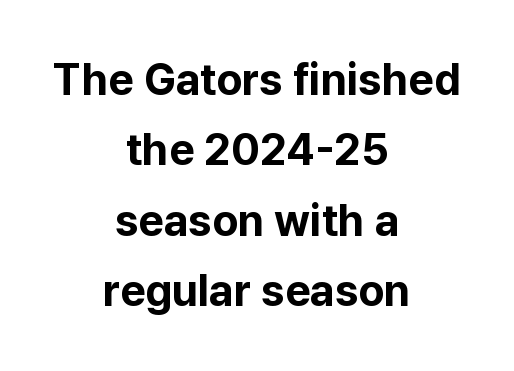
{"serif": "no", "italic": "no", "bold": "yes", "weight": "bold", "width": "normal", "stroke_contrast": "low", "x_height": "medium", "monospaced": "no", "underline": "no", "align": "center", "line_spacing": "normal", "line_spacing_ratio": 1.6, "letter_spacing": "normal", "letter_spacing_em": 0.0, "glyph_px": 44}
